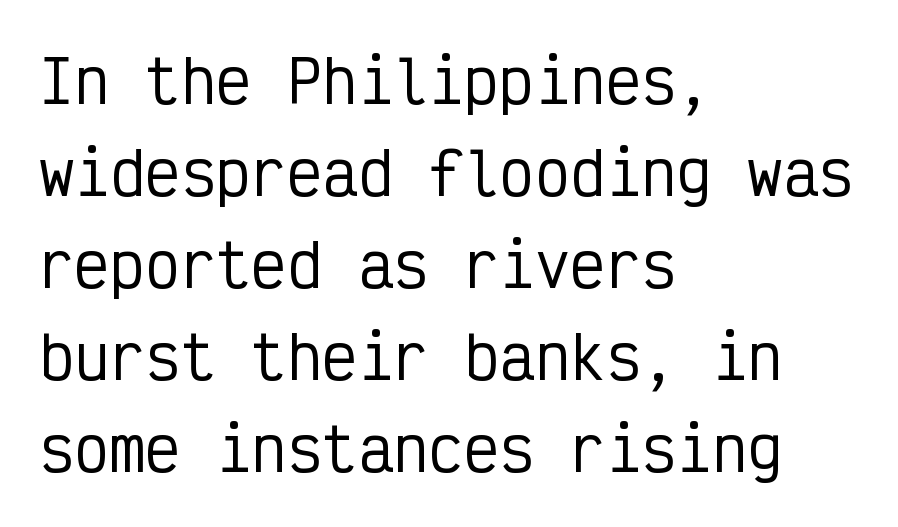
Q: Is the text italic (slanted)? A: No, it is upright.
Q: Is the typeface a serif or a sans-serif typeface? A: Sans-serif.
Q: Is the text underlined? A: No.
Q: How is the paragraph aligned? A: Left-aligned.
Q: Is the spacing between letters normal or unusually wide? A: Normal.
Q: Is the spacing between lines tight, normal or loose? A: Normal.
Q: Width (condensed, normal, or wide)? A: Condensed.
Q: Stroke contrast? A: Low.
Q: x-height? A: Medium.
Q: Monospaced? A: Yes.
